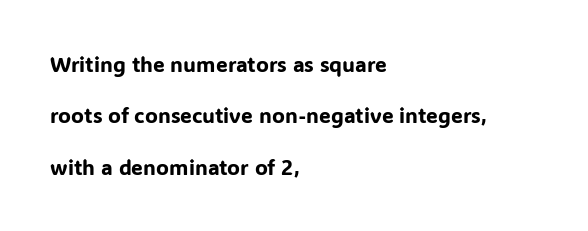
Casual observation: everything's shoved over to the left. Does extra space separate the letters? No, they use regular spacing. The string is rendered with underlining switched off. Designer's note — italics off, roman on. These lines stand farther apart than default settings would place them.
